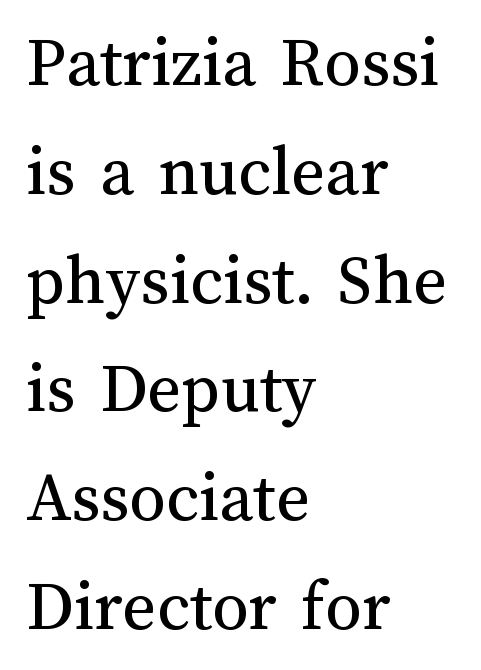
Letter spacing: default. Decoration check: the copy has no underline. The typeface has the unassuming heft of standard copy or less. Horizontal bands of white between lines are of average thickness.
